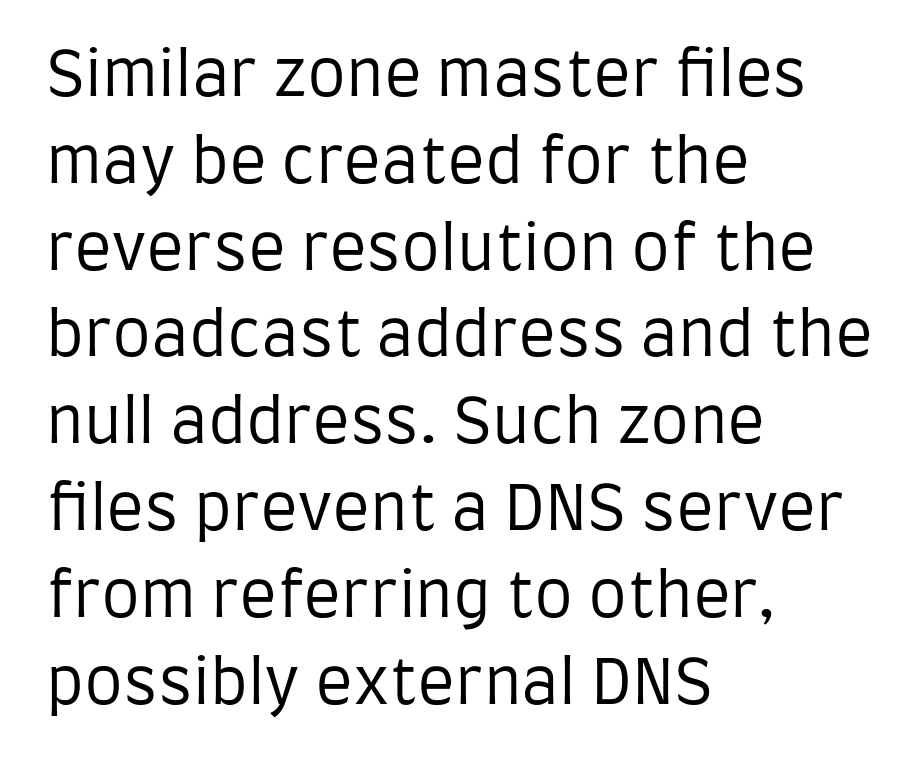
{"serif": "no", "italic": "no", "bold": "no", "weight": "regular", "width": "condensed", "stroke_contrast": "low", "x_height": "large", "monospaced": "no", "underline": "no", "align": "left", "line_spacing": "normal", "line_spacing_ratio": 1.4, "letter_spacing": "normal", "letter_spacing_em": 0.0, "glyph_px": 62}
